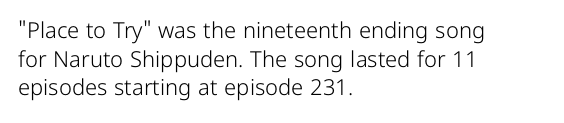
{"italic": "no", "bold": "no", "underline": "no", "align": "left", "line_spacing": "normal", "line_spacing_ratio": 1.3, "letter_spacing": "normal", "letter_spacing_em": 0.0, "glyph_px": 22}
